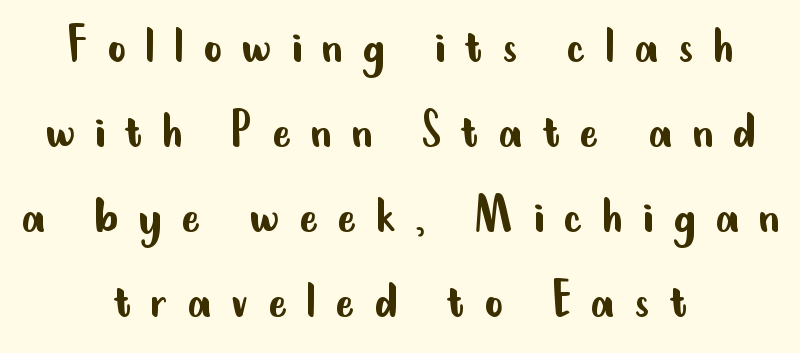
The image shows 57 px regular-weight, condensed sans-serif type, upright; set centered, normal line spacing (1.49x), unusually wide letter spacing (+0.34 em), not underlined; low stroke contrast and a small x-height.
